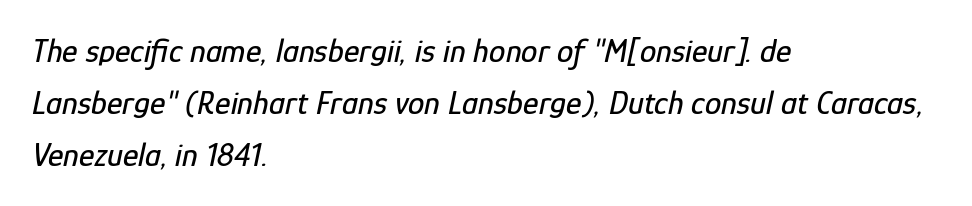
The image shows 33 px condensed type, italic (leaning right); set left-aligned, normal line spacing (1.57x), normal letter spacing, not underlined; low stroke contrast and a medium x-height.
